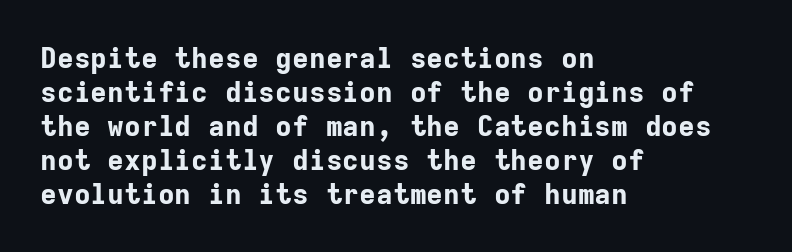
{"serif": "no", "italic": "no", "bold": "yes", "weight": "bold", "width": "normal", "stroke_contrast": "low", "x_height": "medium", "monospaced": "yes", "underline": "no", "align": "left", "line_spacing_ratio": 1.21, "letter_spacing": "normal", "letter_spacing_em": 0.0, "glyph_px": 28}
